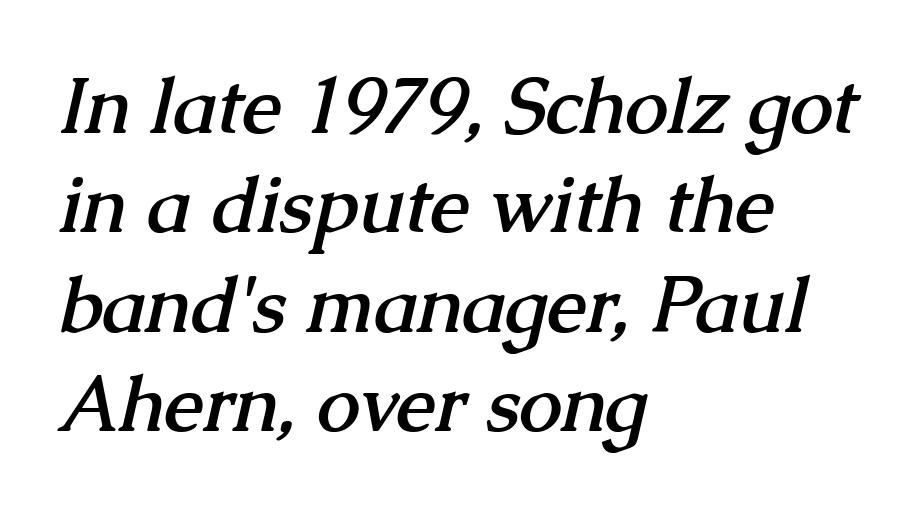
The typesetting leans heavy: a genuine bold. Nobody drew a line under any word here. The line-height multiplier appears to be the usual default. Serif or sans? Serif — the stroke terminals have little feet. In terms of letterspacing, this is plain default setting.
